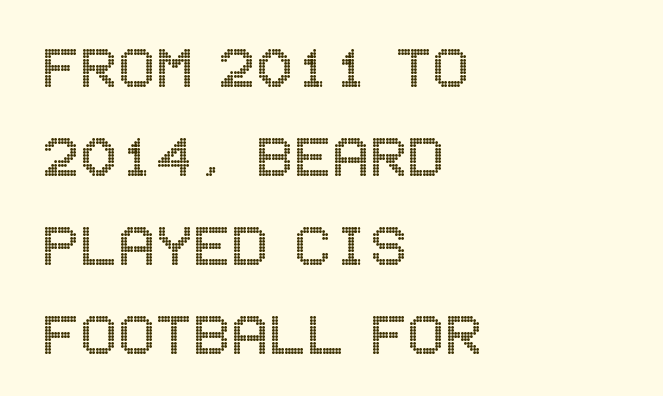
{"italic": "no", "width": "condensed", "x_height": "large", "underline": "no", "align": "left", "line_spacing": "normal", "line_spacing_ratio": 1.27, "letter_spacing": "normal", "letter_spacing_em": 0.0, "glyph_px": 70}
